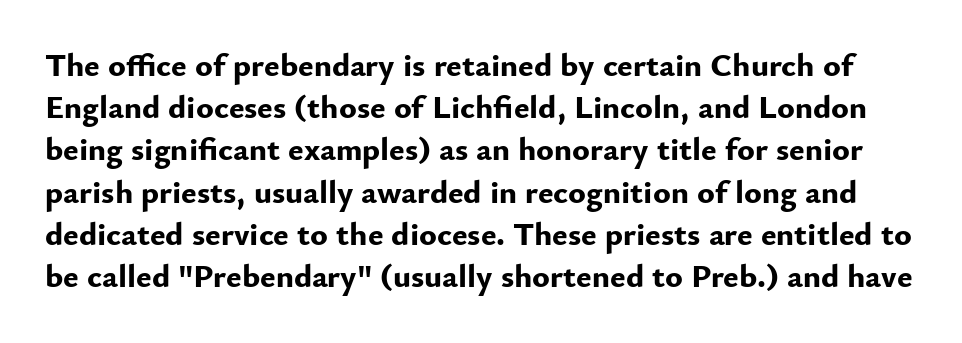
The image shows 33 px bold sans-serif type, upright; set normal line spacing (1.28x), normal letter spacing, not underlined; low stroke contrast and a small x-height.
